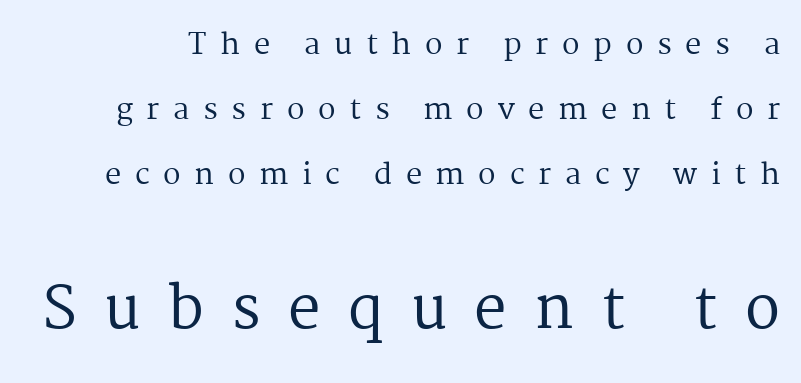
Q: Is the text bold? A: No.
Q: Is the text italic (slanted)? A: No, it is upright.
Q: Is the typeface a serif or a sans-serif typeface? A: Serif.
Q: Is the text underlined? A: No.
Q: Is the spacing between letters normal or unusually wide? A: Unusually wide.
Q: Is the spacing between lines tight, normal or loose? A: Loose.
Q: Which block of text is set in a larger size, the first (top) or the second (bottom)? A: The second (bottom) one.
Q: Width (condensed, normal, or wide)? A: Normal.
Q: Stroke contrast? A: Medium.
Q: x-height? A: Medium.
Q: Monospaced? A: No.
